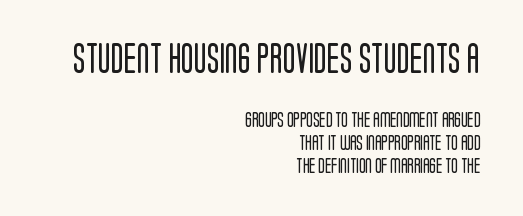
The image shows 30 px regular-weight, condensed sans-serif type, upright; set right-aligned, normal line spacing (1.51x), normal letter spacing, not underlined; the first (top) block is 2.0x larger; low stroke contrast and a large x-height.
